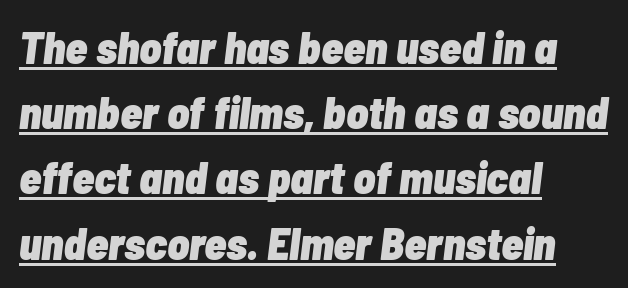
Characters are canted at an angle relative to the baseline's perpendicular. The passage shown stacks its lines at a standard gap. The words here are underlined. Each letter keeps its own natural width here, so spacing adapts to shape. The glyphs have the mass of a bold cut. Does extra space separate the letters? No, they use regular spacing.
